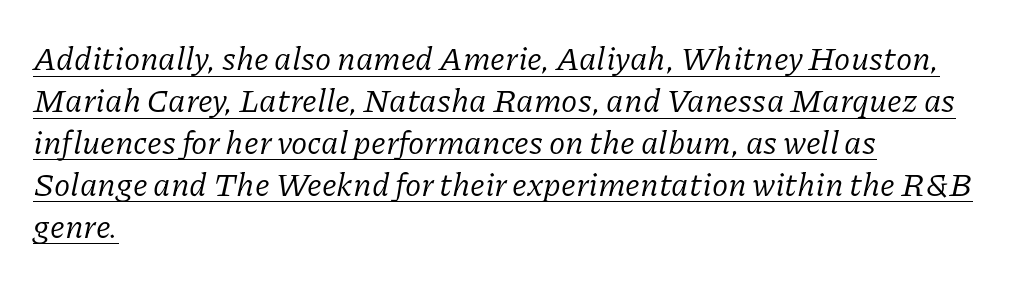
Q: Is the text bold? A: No.
Q: Is the text italic (slanted)? A: Yes, it leans right by about 11 degrees.
Q: Is the typeface a serif or a sans-serif typeface? A: Serif.
Q: Is the text underlined? A: Yes.
Q: How is the paragraph aligned? A: Left-aligned.
Q: Is the spacing between letters normal or unusually wide? A: Normal.
Q: Is the spacing between lines tight, normal or loose? A: Normal.
Q: Width (condensed, normal, or wide)? A: Normal.
Q: Stroke contrast? A: Low.
Q: x-height? A: Medium.
Q: Monospaced? A: No.
